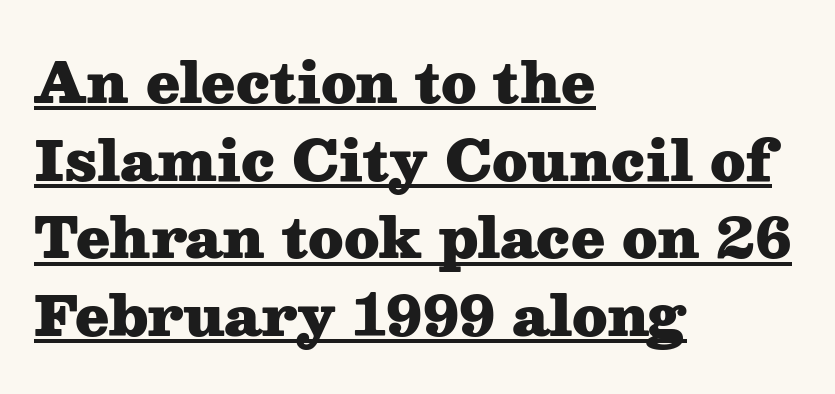
{"serif": "yes", "italic": "no", "bold": "yes", "weight": "heavy", "width": "wide", "stroke_contrast": "medium", "x_height": "medium", "monospaced": "no", "underline": "yes", "align": "left", "line_spacing": "normal", "line_spacing_ratio": 1.41, "letter_spacing": "normal", "letter_spacing_em": 0.0, "glyph_px": 55}
